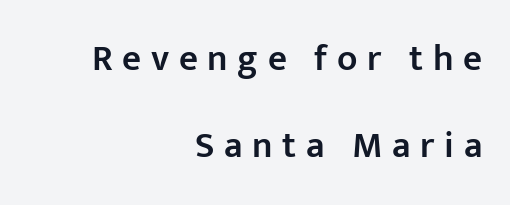
Q: Is the text bold? A: Semi-bold.
Q: Is the text italic (slanted)? A: No, it is upright.
Q: Is the typeface a serif or a sans-serif typeface? A: Sans-serif.
Q: Is the text underlined? A: No.
Q: How is the paragraph aligned? A: Right-aligned.
Q: Is the spacing between letters normal or unusually wide? A: Unusually wide.
Q: Is the spacing between lines tight, normal or loose? A: Loose.
Q: Width (condensed, normal, or wide)? A: Normal.
Q: Stroke contrast? A: Low.
Q: x-height? A: Medium.
Q: Monospaced? A: No.
